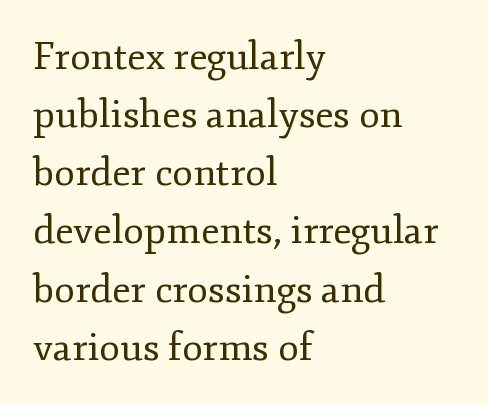
Bold? No — there's no thickening of the strokes. Note the varied advance widths — an 'i' is clearly narrower than an 'm'. The type is set solid horizontally, with unmodified tracking. Compared with a centered layout, this one pins lines to the left instead. Posture: straight, roman, zero tilt.
